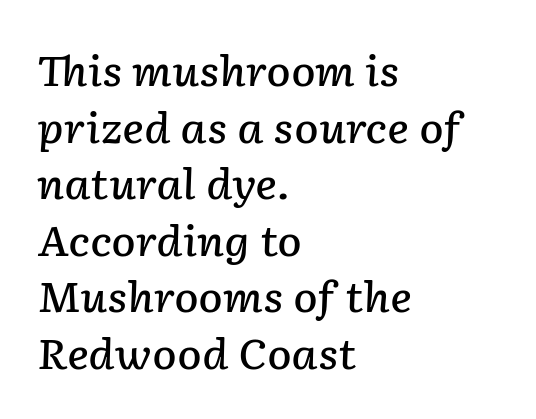
{"italic": "yes", "lean": "right", "slant_degrees": 2, "bold": "semi", "weight": "semibold", "width": "normal", "stroke_contrast": "low", "x_height": "medium", "monospaced": "no", "underline": "no", "align": "left", "line_spacing": "normal", "line_spacing_ratio": 1.38, "letter_spacing": "normal", "letter_spacing_em": 0.0, "glyph_px": 41}
